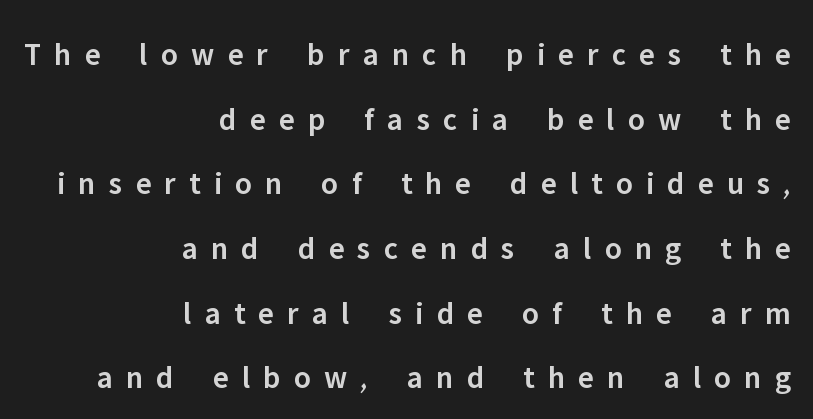
{"serif": "no", "italic": "no", "bold": "semi", "weight": "semibold", "width": "normal", "stroke_contrast": "low", "x_height": "medium", "monospaced": "no", "underline": "no", "align": "right", "line_spacing": "loose", "line_spacing_ratio": 2.02, "letter_spacing": "wide", "letter_spacing_em": 0.41, "glyph_px": 32}
